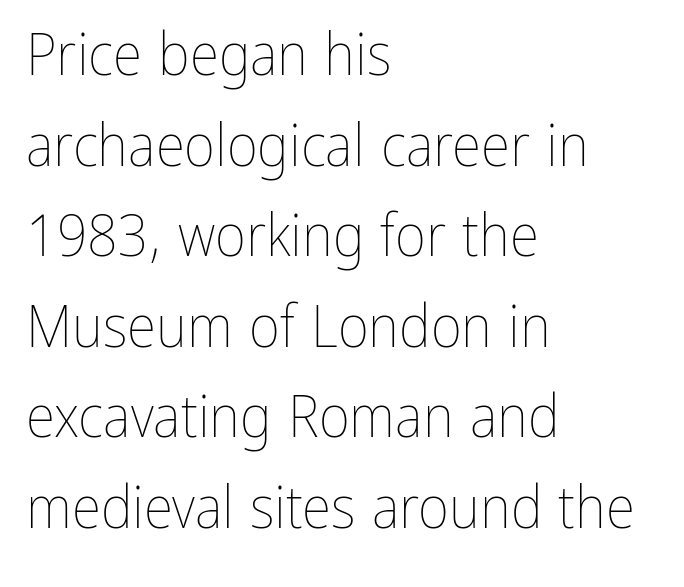
{"italic": "no", "bold": "no", "weight": "thin", "width": "condensed", "stroke_contrast": "low", "x_height": "medium", "monospaced": "no", "underline": "no", "align": "left", "line_spacing": "normal", "line_spacing_ratio": 1.51, "letter_spacing": "normal", "letter_spacing_em": 0.0, "glyph_px": 60}
